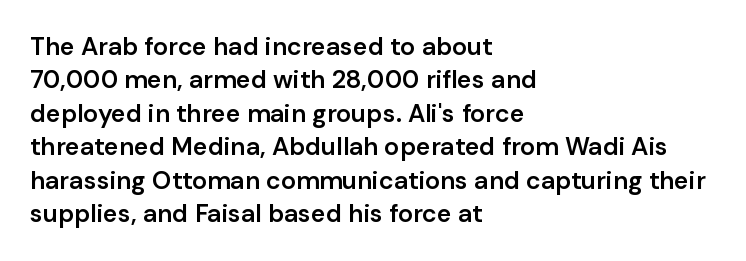
Q: Is the text bold? A: Semi-bold.
Q: Is the text italic (slanted)? A: No, it is upright.
Q: Is the text underlined? A: No.
Q: How is the paragraph aligned? A: Left-aligned.
Q: Is the spacing between letters normal or unusually wide? A: Normal.
Q: Is the spacing between lines tight, normal or loose? A: Normal.
